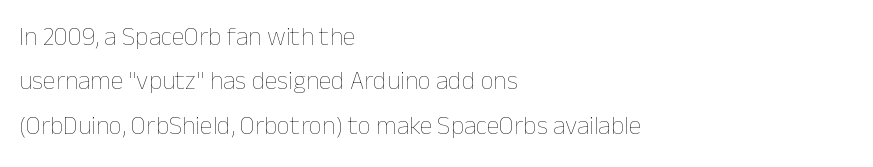
Characters follow at the spacing the type designer built in. A light-to-regular cut is what we see here. Is there any slant? The stems are plumb. Line starts are locked; line ends wander. Anything drawn beneath the words? Only blank space.
